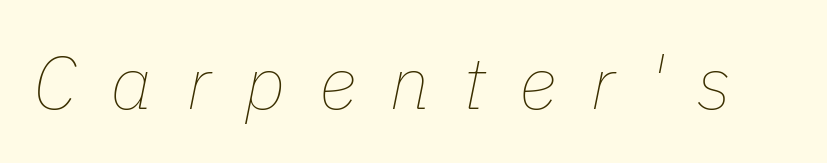
{"italic": "yes", "lean": "right", "slant_degrees": 11, "bold": "no", "weight": "thin", "width": "normal", "stroke_contrast": "low", "x_height": "medium", "monospaced": "no", "underline": "no", "letter_spacing": "wide", "letter_spacing_em": 0.45, "glyph_px": 74}
